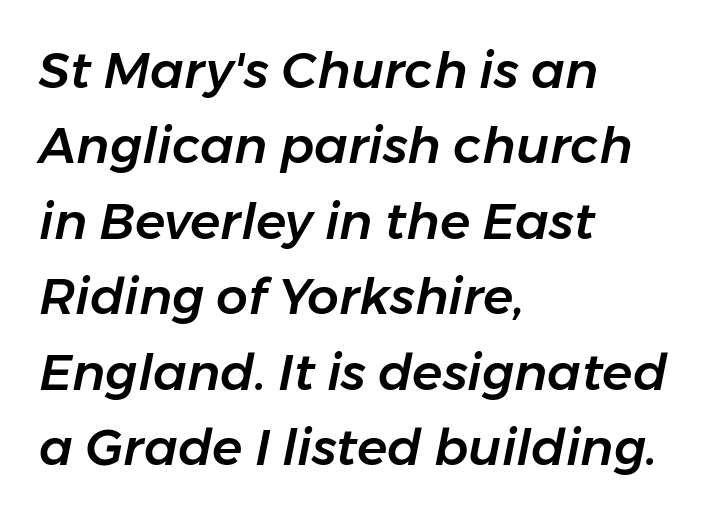
Q: Is the text italic (slanted)? A: Yes, it leans right by about 11 degrees.
Q: Is the text underlined? A: No.
Q: How is the paragraph aligned? A: Left-aligned.
Q: Is the spacing between letters normal or unusually wide? A: Normal.
Q: Is the spacing between lines tight, normal or loose? A: Normal.
Q: Width (condensed, normal, or wide)? A: Normal.
Q: Stroke contrast? A: Low.
Q: x-height? A: Medium.
Q: Monospaced? A: No.
